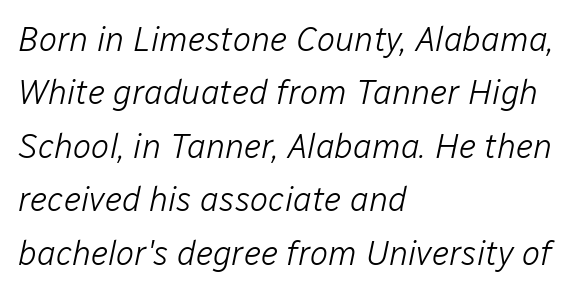
Varying glyph widths throughout — classic text-font behaviour. Check under the words: just untouched page. This sample uses an oblique cut, with every glyph tilted off the vertical. Interline gaps are of average width in this sample. You could call the tracking neutral — neither tight nor loose.
